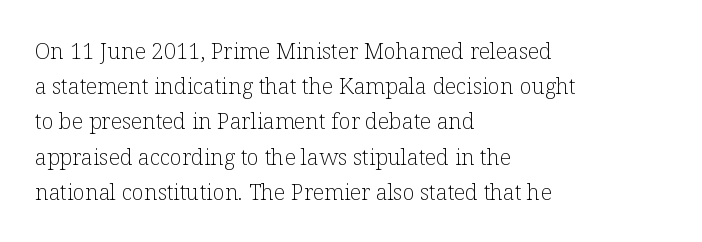
A quiet, ordinary-to-light weight characterises the typeface. Default kerning and tracking; the words read as compact shapes. These lines stack with their left ends in a neat column. The leading is moderate, giving the passage an even texture.
